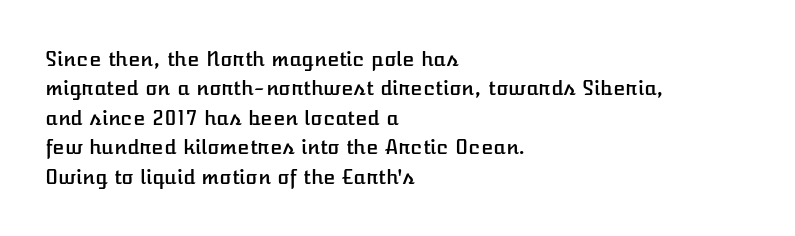
{"italic": "no", "underline": "no", "align": "left", "line_spacing": "normal", "line_spacing_ratio": 1.47, "letter_spacing": "normal", "letter_spacing_em": 0.0, "glyph_px": 20}
